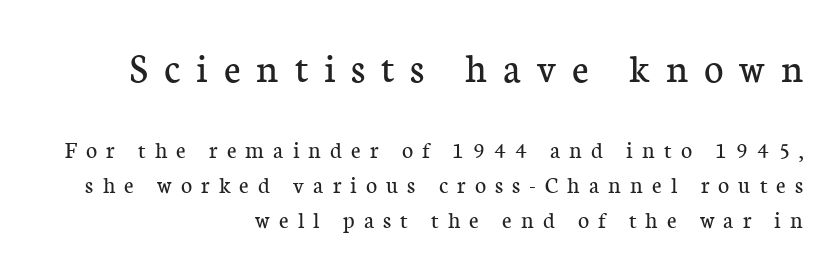
The image shows 42 px regular-weight serif type, upright; set right-aligned, normal line spacing (1.46x), unusually wide letter spacing (+0.38 em), not underlined; the first (top) block is 1.75x larger; low stroke contrast and a medium x-height.
